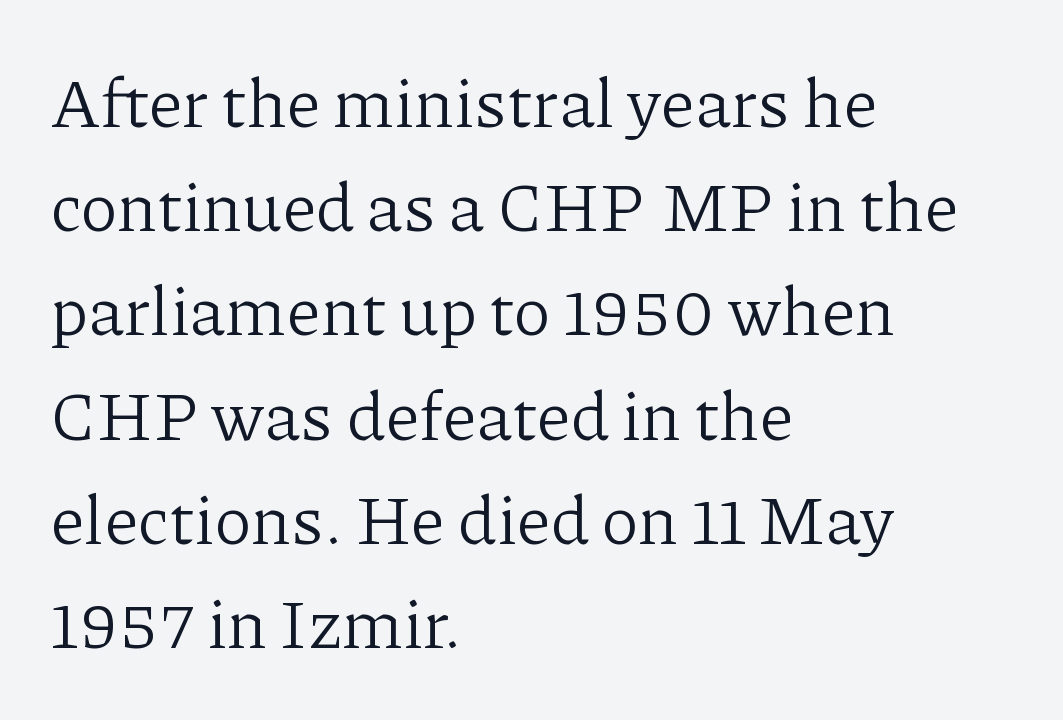
These lines are rendered in a variable-pitch font. A serif font was chosen for this passage. Words appear dense and cohesive because spacing is normal. The vertical gap from one line to the next is medium. The gap between lines stays unmarked.
